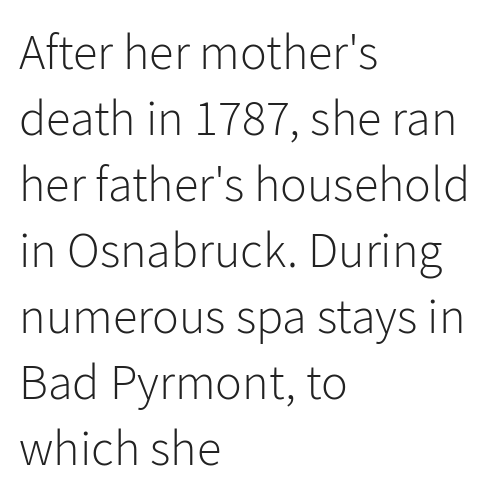
Q: Is the text bold? A: No.
Q: Is the text italic (slanted)? A: No, it is upright.
Q: Is the typeface a serif or a sans-serif typeface? A: Sans-serif.
Q: Is the text underlined? A: No.
Q: How is the paragraph aligned? A: Left-aligned.
Q: Is the spacing between letters normal or unusually wide? A: Normal.
Q: Is the spacing between lines tight, normal or loose? A: Normal.
Q: Width (condensed, normal, or wide)? A: Normal.
Q: Stroke contrast? A: Low.
Q: x-height? A: Medium.
Q: Monospaced? A: No.
